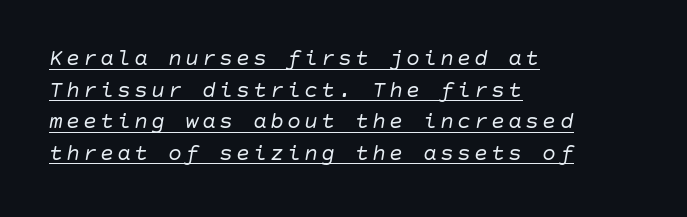
These characters rest on top of a visible drawn line. The characters are drawn with everyday or finer stroke widths. Each new line begins a customary step beneath the previous one. The lines in this sample share a left origin and differ only in where they stop.
